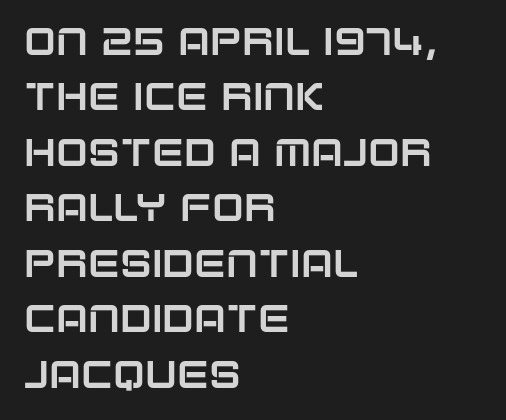
This rendering employs a face without finishing strokes, i.e., a sans-serif. Proportional: the letters do not fall into vertical columns. The space beneath each line is pristine and unruled. Is the block centered? No — it sits flush against the left margin.
